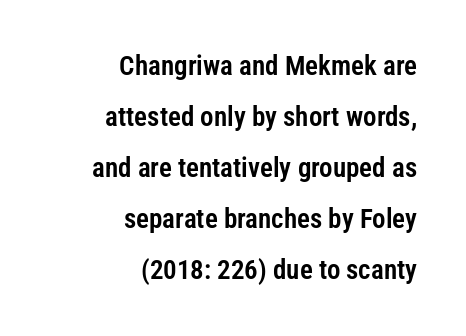
Q: Is the text italic (slanted)? A: No, it is upright.
Q: Is the text underlined? A: No.
Q: How is the paragraph aligned? A: Right-aligned.
Q: Is the spacing between letters normal or unusually wide? A: Normal.
